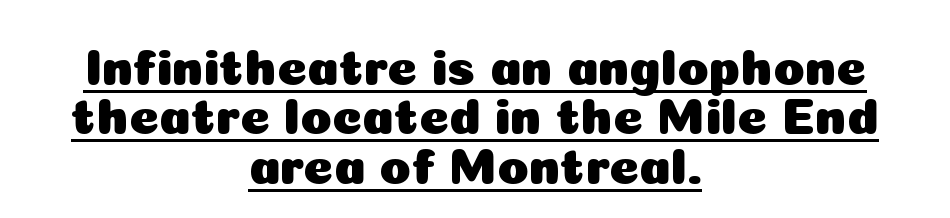
The passage shown is underscored from start to finish. The letters carry no serifs — their stems end cleanly without finishing strokes. Successive baselines arrive quickly, one right under another. The letters stand upright; this is a roman face. Is this a fixed-width face? No — the glyphs have proportional, varying widths. The line texture is even and compact thanks to regular tracking.
